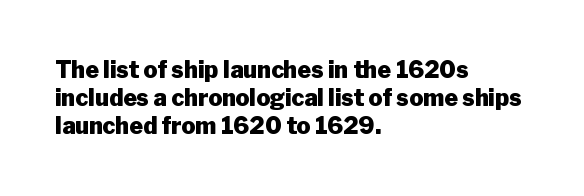
{"italic": "no", "bold": "yes", "underline": "no", "align": "left", "line_spacing_ratio": 1.22, "letter_spacing": "normal", "letter_spacing_em": 0.0, "glyph_px": 23}
